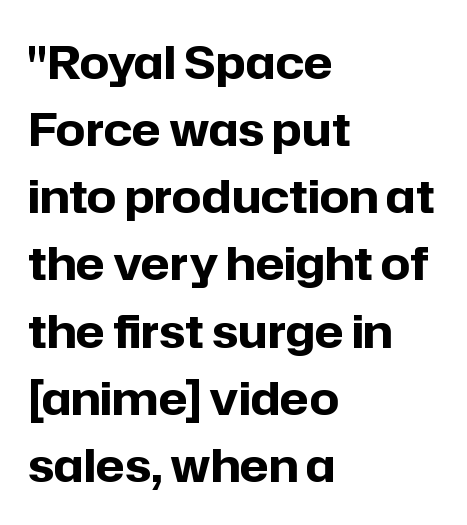
Q: Is the text bold? A: Yes.
Q: Is the text italic (slanted)? A: No, it is upright.
Q: Is the typeface a serif or a sans-serif typeface? A: Sans-serif.
Q: Is the text underlined? A: No.
Q: How is the paragraph aligned? A: Left-aligned.
Q: Is the spacing between letters normal or unusually wide? A: Normal.
Q: Is the spacing between lines tight, normal or loose? A: Normal.
Q: Width (condensed, normal, or wide)? A: Normal.
Q: Stroke contrast? A: Low.
Q: x-height? A: Medium.
Q: Monospaced? A: No.
